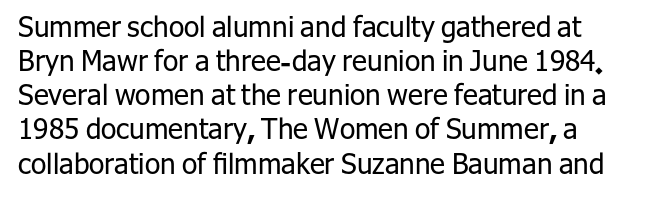
Q: Is the text bold? A: No.
Q: Is the text italic (slanted)? A: No, it is upright.
Q: Is the typeface a serif or a sans-serif typeface? A: Sans-serif.
Q: Is the text underlined? A: No.
Q: Is the spacing between letters normal or unusually wide? A: Normal.
Q: Width (condensed, normal, or wide)? A: Normal.
Q: Stroke contrast? A: Low.
Q: x-height? A: Medium.
Q: Monospaced? A: No.
